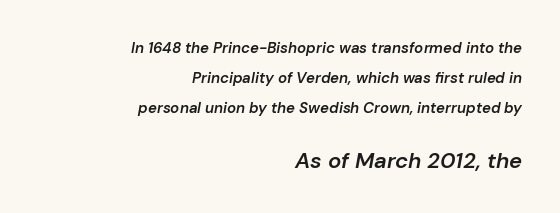
{"italic": "yes", "lean": "right", "slant_degrees": 10, "bold": "semi", "underline": "no", "align": "right", "line_spacing": "loose", "line_spacing_ratio": 2.0, "letter_spacing": "normal", "letter_spacing_em": 0.0, "larger_block": "second", "size_ratio": 1.47, "glyph_px": 22}
